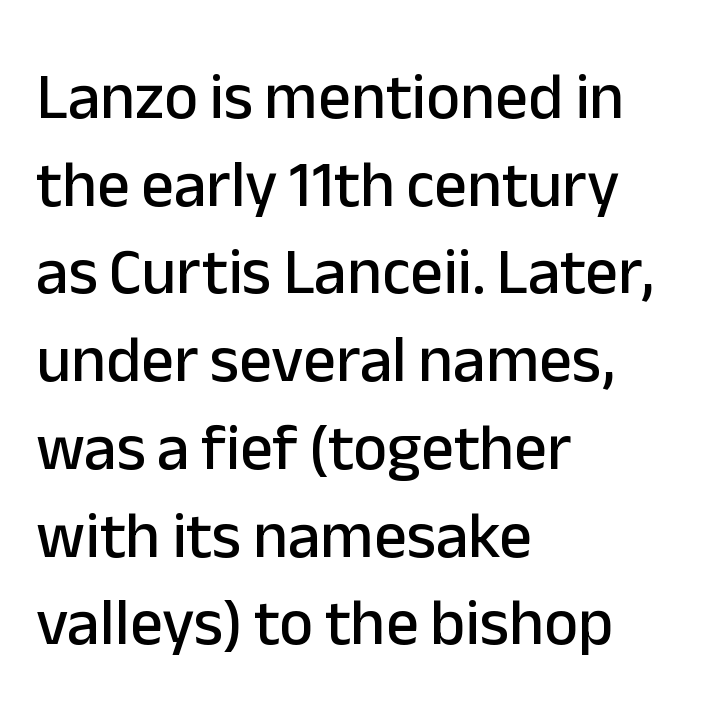
{"serif": "no", "italic": "no", "width": "normal", "stroke_contrast": "low", "x_height": "medium", "monospaced": "no", "underline": "no", "align": "left", "line_spacing": "normal", "line_spacing_ratio": 1.35, "letter_spacing": "normal", "letter_spacing_em": 0.0, "glyph_px": 65}
